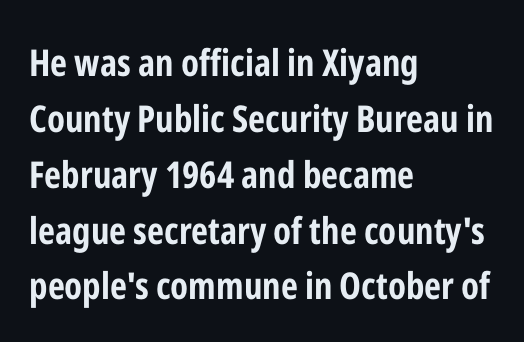
Q: Is the text bold? A: Yes.
Q: Is the text italic (slanted)? A: No, it is upright.
Q: Is the typeface a serif or a sans-serif typeface? A: Sans-serif.
Q: Is the text underlined? A: No.
Q: How is the paragraph aligned? A: Left-aligned.
Q: Is the spacing between letters normal or unusually wide? A: Normal.
Q: Is the spacing between lines tight, normal or loose? A: Normal.
Q: Width (condensed, normal, or wide)? A: Condensed.
Q: Stroke contrast? A: Low.
Q: x-height? A: Medium.
Q: Monospaced? A: No.
